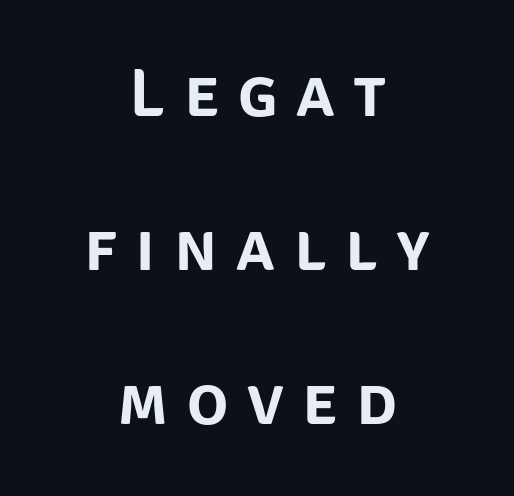
Unmarked baselines from the first word to the last. The line texture is sparse and dotted thanks to wide tracking. This sample trades compactness for vertical openness between lines. Typeset on center — no edge is straight. These lines were composed using upright roman letters. Varying glyph widths throughout — classic text-font behaviour.
